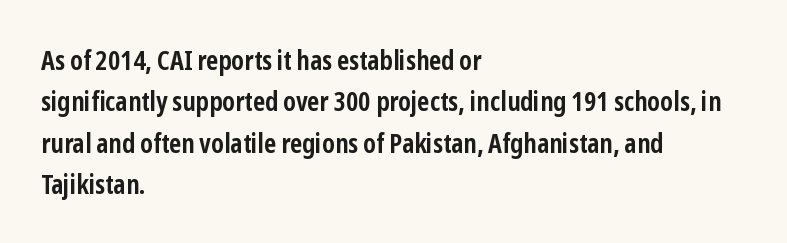
The image shows 27 px bold type, upright; set left-aligned, normal line spacing (1.53x), normal letter spacing, not underlined.
